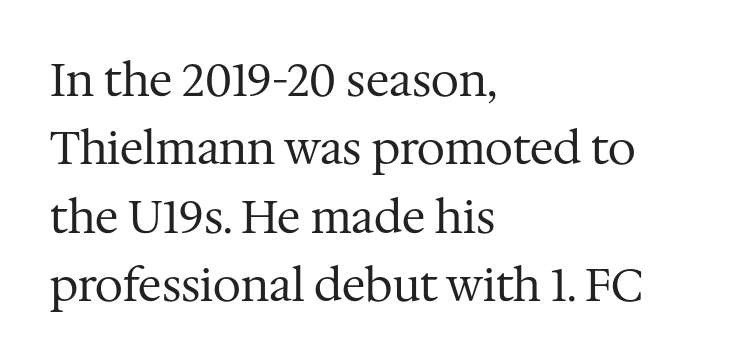
Evenly set lines give the paragraph a standard silhouette. These lines keep a tight, regular rhythm from letter to letter. The text was rendered using a seriffed face with decorative stroke endings. The rag falls on the right side of this text block.
